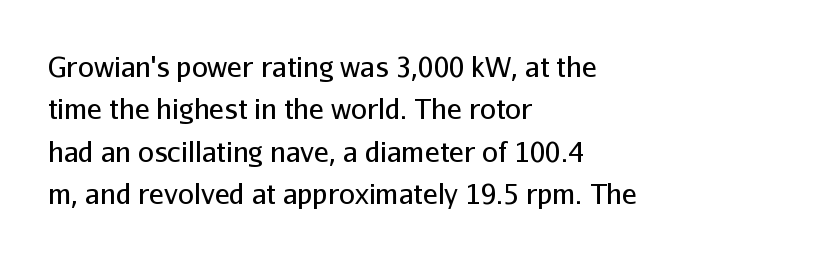
Alignment: flush left. Beneath every word, the page is bare. Successive baselines arrive at the customary interval. The rendering keeps characters at their native spacing. The glyphs in this specimen are sans serif. Note the varied advance widths — an 'i' is clearly narrower than an 'm'.
